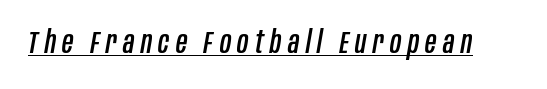
The image shows 31 px condensed type, italic (leaning right); set unusually wide letter spacing (+0.21 em), underlined; low stroke contrast and a large x-height.
